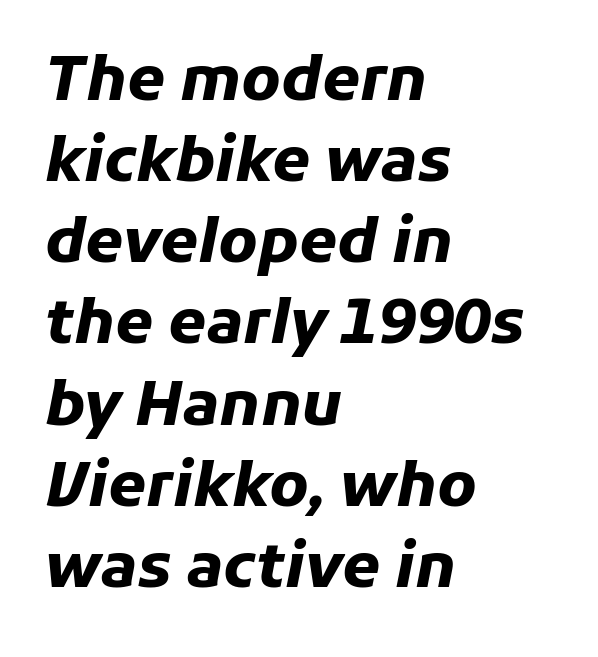
Looks like regular typesetting: each glyph gets only the width it needs. Slant detected: the letters are inclined. Reading down the block, your eye returns to a fixed left position each line. Typographic density is high because the face is bold. Vertically, the passage feels balanced, rows spaced as you'd expect. The tracking reads as untouched default to a designer's eye.
